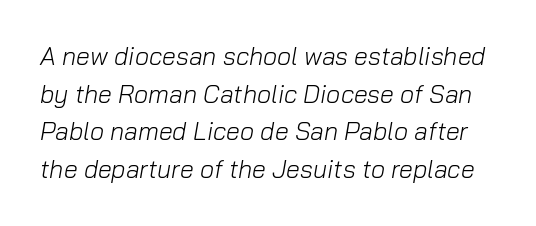
{"italic": "yes", "lean": "right", "slant_degrees": 10, "bold": "no", "underline": "no", "line_spacing": "normal", "line_spacing_ratio": 1.51, "letter_spacing": "normal", "letter_spacing_em": 0.0, "glyph_px": 25}
